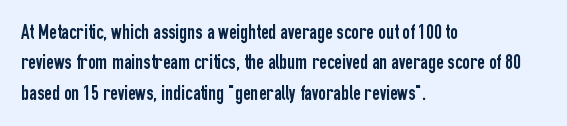
{"italic": "no", "underline": "no", "align": "left", "line_spacing": "normal", "line_spacing_ratio": 1.45, "letter_spacing": "normal", "letter_spacing_em": 0.0, "glyph_px": 21}
